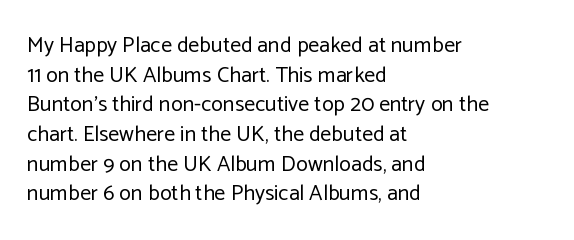
{"italic": "no", "bold": "no", "underline": "no", "align": "left", "line_spacing": "normal", "line_spacing_ratio": 1.35, "letter_spacing": "normal", "letter_spacing_em": 0.0, "glyph_px": 22}
